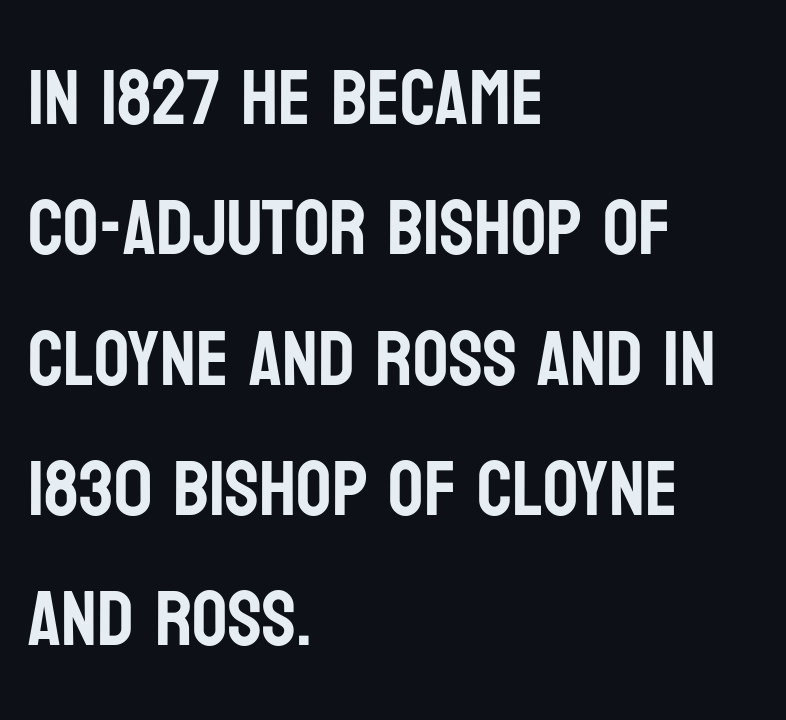
Look at the tracking — it's just the regular setting, nothing added. Vertical spacing — default. This sample is left-justified, so line endings fall wherever the words run out. Posture: vertical.
